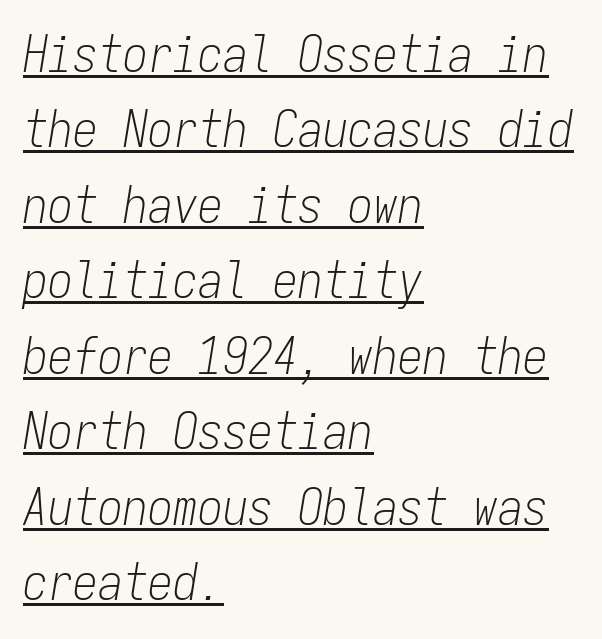
The image shows 50 px light, condensed type, italic (leaning right), monospaced; set left-aligned, normal line spacing (1.51x), normal letter spacing, underlined; low stroke contrast and a medium x-height.
